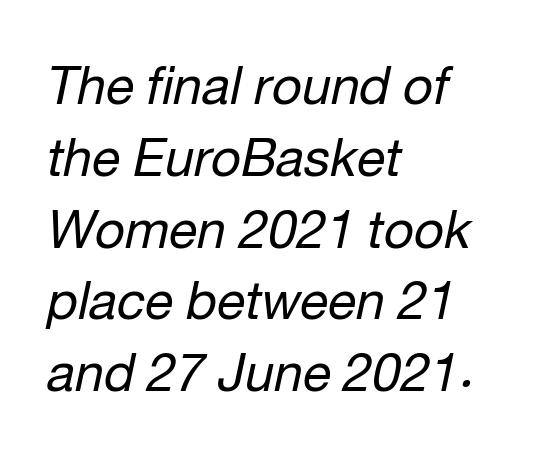
You can tell it's italic because the verticals aren't actually vertical. Glyph-to-glyph distance matches everyday printed text. The setting favours the left margin, as ordinary paragraphs usually do. Caption: face not bold, strokes unweighted.
